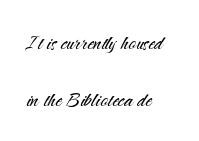
{"bold": "no", "underline": "no", "align": "left", "line_spacing": "loose", "line_spacing_ratio": 2.3, "letter_spacing": "normal", "letter_spacing_em": 0.0, "glyph_px": 25}
